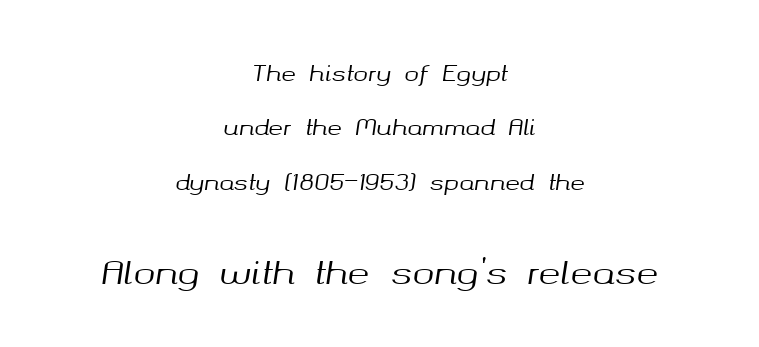
The image shows 33 px text type, italic (leaning right); set centered, loose line spacing (2.47x), normal letter spacing, not underlined; the second (bottom) block is 1.5x larger; medium stroke contrast and a medium x-height.
